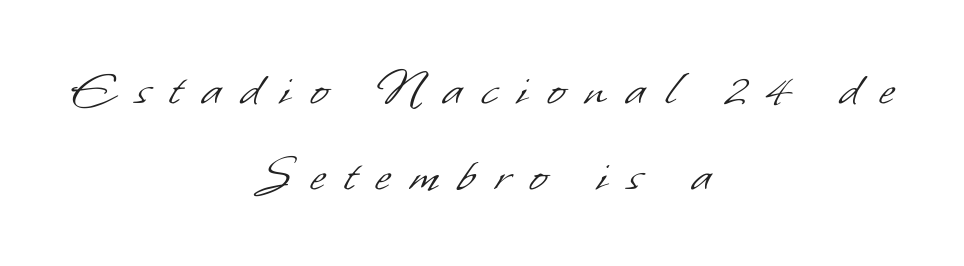
Q: Is the text bold? A: No.
Q: Is the typeface a serif or a sans-serif typeface? A: Sans-serif.
Q: Is the text underlined? A: No.
Q: How is the paragraph aligned? A: Centered.
Q: Is the spacing between letters normal or unusually wide? A: Unusually wide.
Q: Is the spacing between lines tight, normal or loose? A: Normal.
Q: Width (condensed, normal, or wide)? A: Normal.
Q: Stroke contrast? A: Low.
Q: x-height? A: Small.
Q: Monospaced? A: No.
